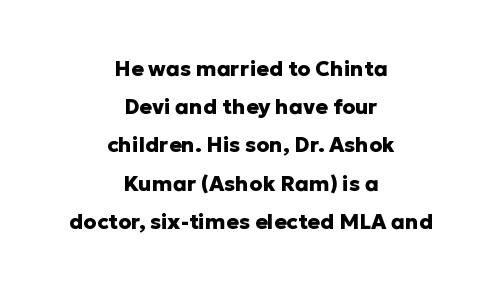
Just letters on the line, the space beneath them empty. The setting favours the middle, as headings and verse often do. Rendered with straight, roman letterforms. How are the letters spaced? Ordinarily, with no added tracking. As a designer I'd log this as weight 700, bold.
